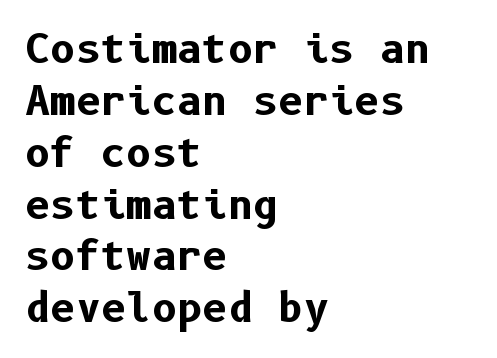
Bold? Absolutely — the strokes are thick and heavy. The lettering holds an erect, upright posture throughout. Any mark beneath the type? The region is blank. Alignment: flush left.
